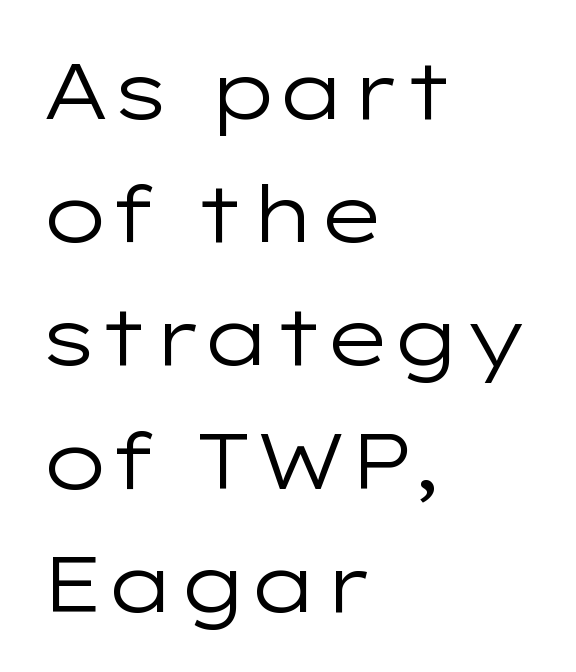
The image shows 79 px regular-weight, wide sans-serif type, upright; set left-aligned, normal line spacing (1.56x), normal letter spacing, not underlined; low stroke contrast and a medium x-height.
